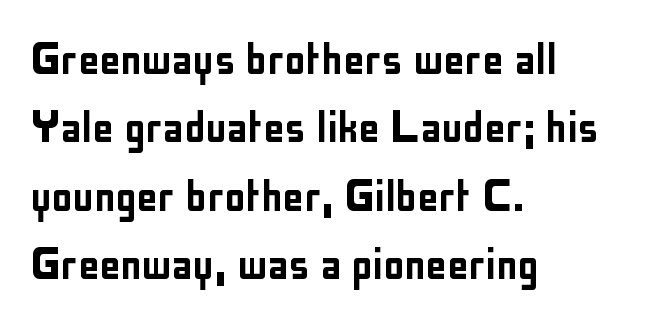
The ragged edge is on the right, which tells us the setting is flush left. Letters rest on an invisible, unmarked baseline. Notice how descenders clear the ascenders below comfortably — that's standard leading. A typesetter would label this face a sans.
